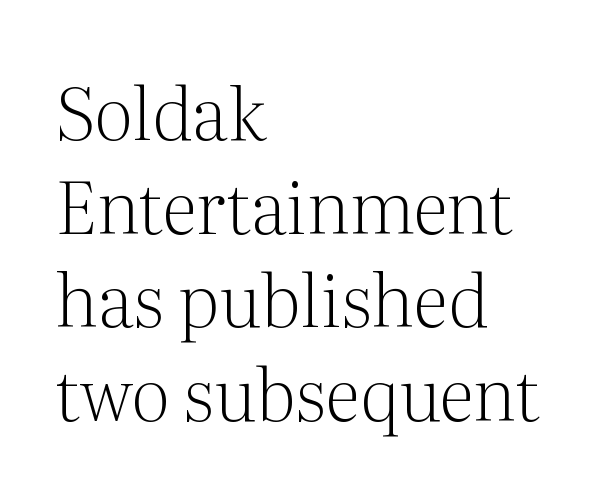
{"serif": "yes", "italic": "no", "bold": "no", "weight": "light", "width": "normal", "stroke_contrast": "medium", "x_height": "medium", "monospaced": "no", "underline": "no", "align": "left", "line_spacing": "normal", "line_spacing_ratio": 1.3, "letter_spacing": "normal", "letter_spacing_em": 0.0, "glyph_px": 72}
